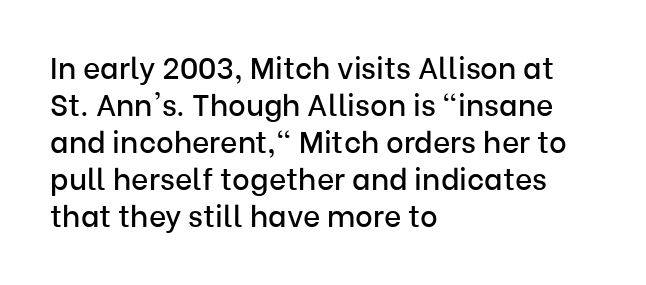
{"serif": "no", "italic": "no", "width": "normal", "stroke_contrast": "low", "x_height": "medium", "monospaced": "no", "underline": "no", "align": "left", "line_spacing_ratio": 1.23, "letter_spacing": "normal", "letter_spacing_em": 0.0, "glyph_px": 30}
